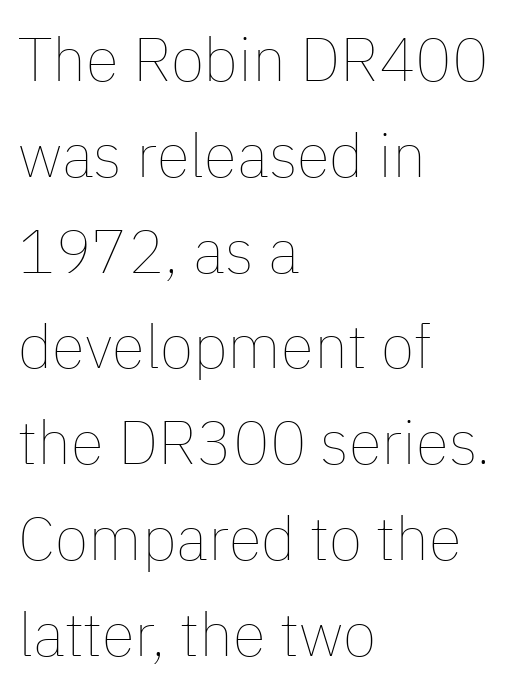
The image shows 61 px thin type, upright; set left-aligned, normal line spacing (1.57x), normal letter spacing, not underlined; low stroke contrast and a medium x-height.
